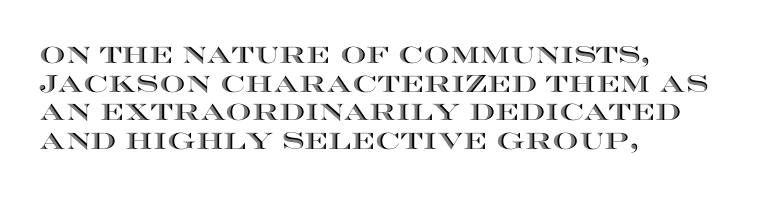
Each line starts at the same left margin while the right side varies. This sample uses plain, unmodified letter spacing. Only glyphs here, with clear space below each row. The letters stand upright; this is a roman face.
